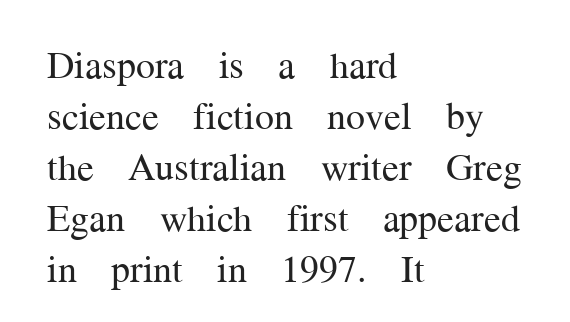
{"serif": "yes", "italic": "no", "bold": "no", "weight": "regular", "width": "normal", "stroke_contrast": "medium", "x_height": "medium", "monospaced": "no", "underline": "no", "align": "left", "line_spacing": "normal", "line_spacing_ratio": 1.34, "letter_spacing": "normal", "letter_spacing_em": 0.0, "glyph_px": 38}
